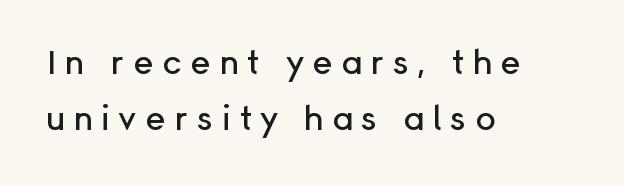
{"serif": "no", "italic": "no", "width": "normal", "stroke_contrast": "low", "x_height": "medium", "monospaced": "no", "underline": "no", "align": "left", "line_spacing": "normal", "line_spacing_ratio": 1.66, "letter_spacing": "wide", "letter_spacing_em": 0.24, "glyph_px": 34}
